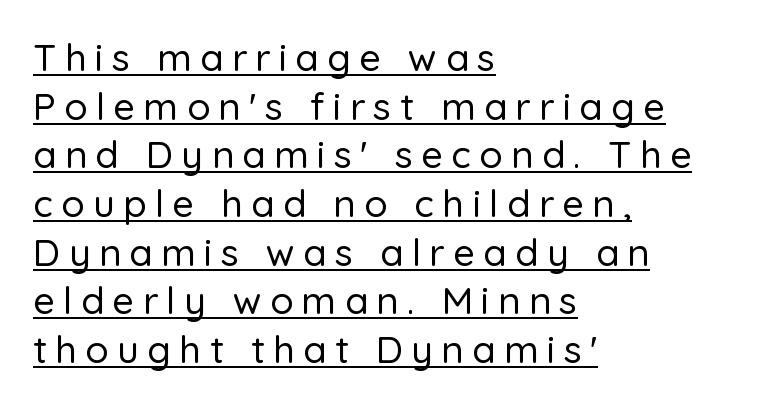
The image shows 38 px sans-serif type, upright; set left-aligned, normal line spacing (1.28x), unusually wide letter spacing (+0.22 em), underlined; low stroke contrast and a medium x-height.
